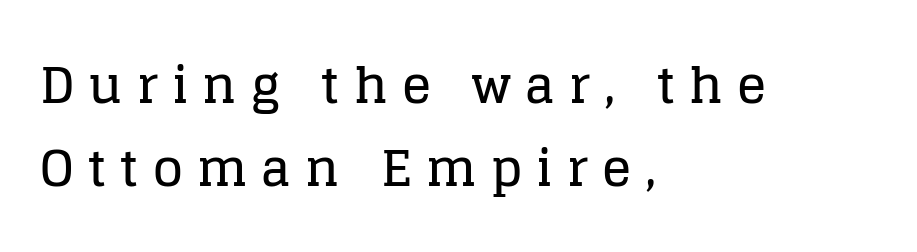
The designer left line spacing at the default. Notice how the stems are strictly vertical — no italics here. A student would call this left alignment; a typographer would say flush left, rag right. A bare baseline throughout the passage.
